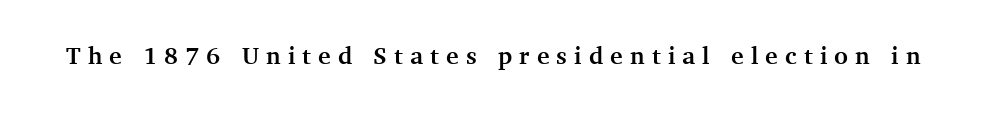
Decoration check: the copy has no underline. The face used here is rendered with a markedly widened letterfit. Nope, not italic — everything's standing straight. Summary of weight: heavy, a full bold.
